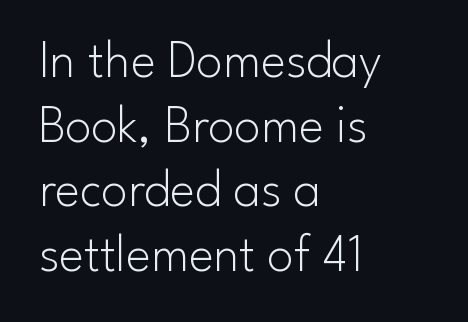
The image shows 53 px light sans-serif type, upright; set left-aligned, line spacing 1.22x, normal letter spacing, not underlined; low stroke contrast and a small x-height.
